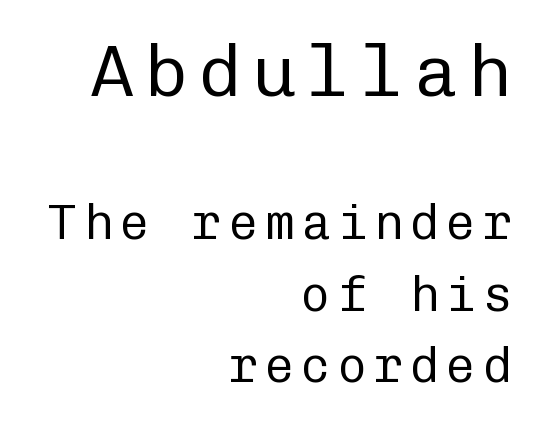
The image shows 73 px regular-weight sans-serif type, upright, monospaced; set right-aligned, normal line spacing (1.46x), not underlined; the first (top) block is 1.49x larger; low stroke contrast and a medium x-height.
